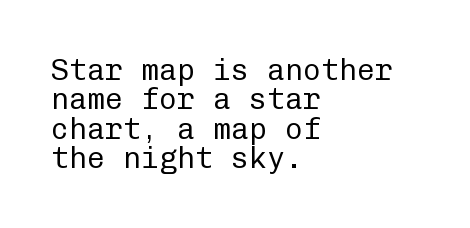
Q: Is the text bold? A: No.
Q: Is the text italic (slanted)? A: No, it is upright.
Q: Is the typeface a serif or a sans-serif typeface? A: Sans-serif.
Q: Is the text underlined? A: No.
Q: How is the paragraph aligned? A: Left-aligned.
Q: Is the spacing between letters normal or unusually wide? A: Normal.
Q: Is the spacing between lines tight, normal or loose? A: Tight.
Q: Width (condensed, normal, or wide)? A: Normal.
Q: Stroke contrast? A: Low.
Q: x-height? A: Medium.
Q: Monospaced? A: Yes.
